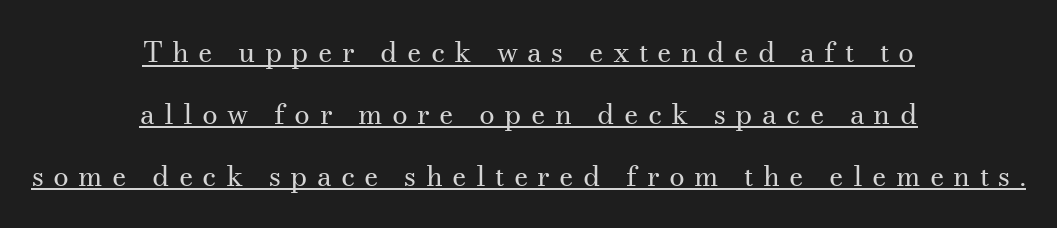
Q: Is the text bold? A: No.
Q: Is the text italic (slanted)? A: No, it is upright.
Q: Is the typeface a serif or a sans-serif typeface? A: Serif.
Q: Is the text underlined? A: Yes.
Q: How is the paragraph aligned? A: Centered.
Q: Is the spacing between letters normal or unusually wide? A: Unusually wide.
Q: Is the spacing between lines tight, normal or loose? A: Loose.
Q: Width (condensed, normal, or wide)? A: Normal.
Q: Stroke contrast? A: Medium.
Q: x-height? A: Small.
Q: Monospaced? A: No.
